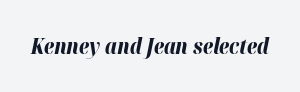
Underlining? Definitely not there. The glyphs have the mass of a bold cut. Is the letter spacing exaggerated? No — it looks like the ordinary default. Slant detected: the letters are inclined.
